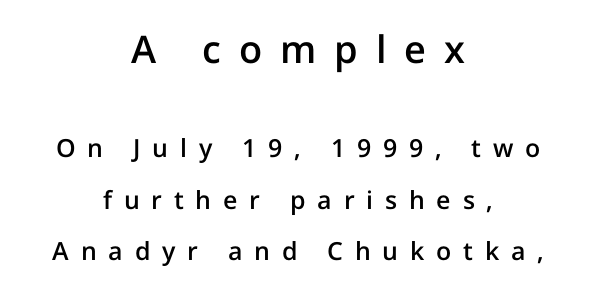
Q: Is the text bold? A: Semi-bold.
Q: Is the text italic (slanted)? A: No, it is upright.
Q: Is the typeface a serif or a sans-serif typeface? A: Sans-serif.
Q: Is the text underlined? A: No.
Q: How is the paragraph aligned? A: Centered.
Q: Is the spacing between letters normal or unusually wide? A: Unusually wide.
Q: Is the spacing between lines tight, normal or loose? A: Loose.
Q: Which block of text is set in a larger size, the first (top) or the second (bottom)? A: The first (top) one.
Q: Width (condensed, normal, or wide)? A: Normal.
Q: Stroke contrast? A: Low.
Q: x-height? A: Medium.
Q: Monospaced? A: No.
